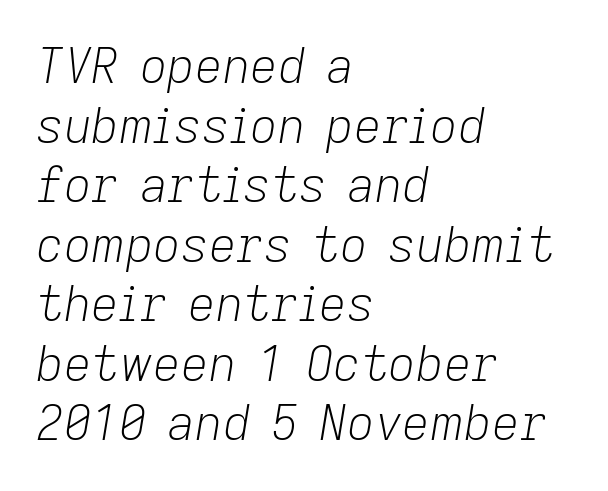
{"italic": "yes", "lean": "right", "slant_degrees": 9, "bold": "no", "weight": "light", "width": "normal", "stroke_contrast": "low", "x_height": "medium", "monospaced": "no", "underline": "no", "align": "left", "line_spacing_ratio": 1.24, "letter_spacing": "normal", "letter_spacing_em": 0.0, "glyph_px": 48}
